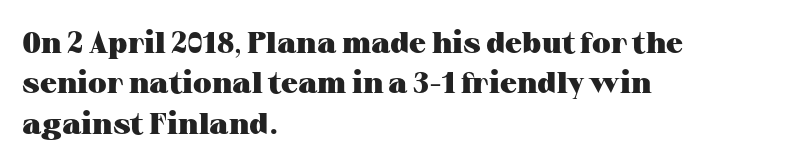
{"serif": "yes", "italic": "no", "bold": "yes", "weight": "heavy", "width": "wide", "stroke_contrast": "medium", "x_height": "medium", "monospaced": "no", "underline": "no", "align": "left", "line_spacing": "normal", "line_spacing_ratio": 1.35, "letter_spacing": "normal", "letter_spacing_em": 0.0, "glyph_px": 30}
